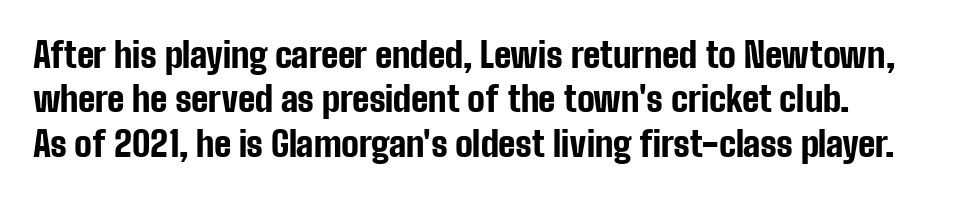
The image shows 35 px bold, condensed sans-serif type, upright; set normal line spacing (1.27x), normal letter spacing, not underlined; low stroke contrast and a medium x-height.
